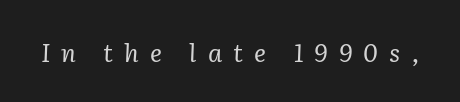
The image shows 25 px text type, italic (leaning right); set unusually wide letter spacing (+0.45 em), not underlined.
